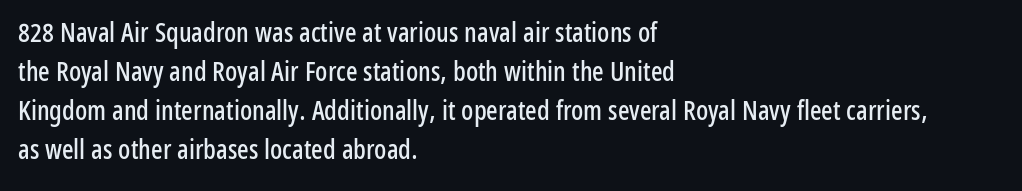
The image shows 27 px text type, upright; set left-aligned, normal line spacing (1.44x), normal letter spacing, not underlined.
